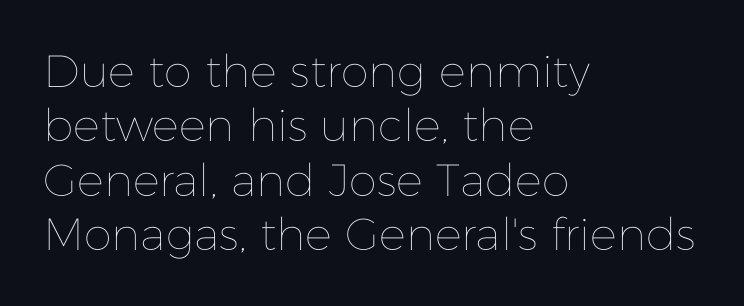
The characters are drawn with everyday or finer stroke widths. Line beginnings align vertically; line endings do not. Varying glyph widths throughout — classic text-font behaviour. Glyph-to-glyph distance matches everyday printed text. Ordinary non-slanted type is in use.
